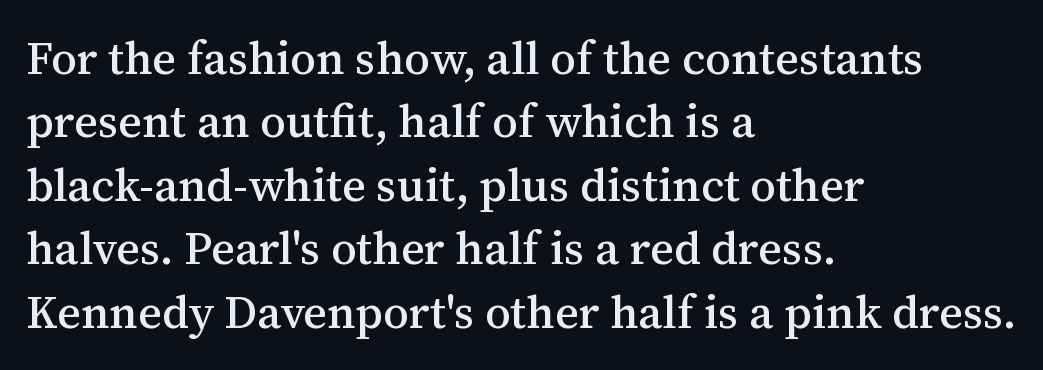
Proportional: the letters do not fall into vertical columns. Horizontal bands of white between lines are of average thickness. The paragraph shown leans on its left margin. Spacing between characters is what you'd get straight out of the box. The type family on display is of the serif kind.
